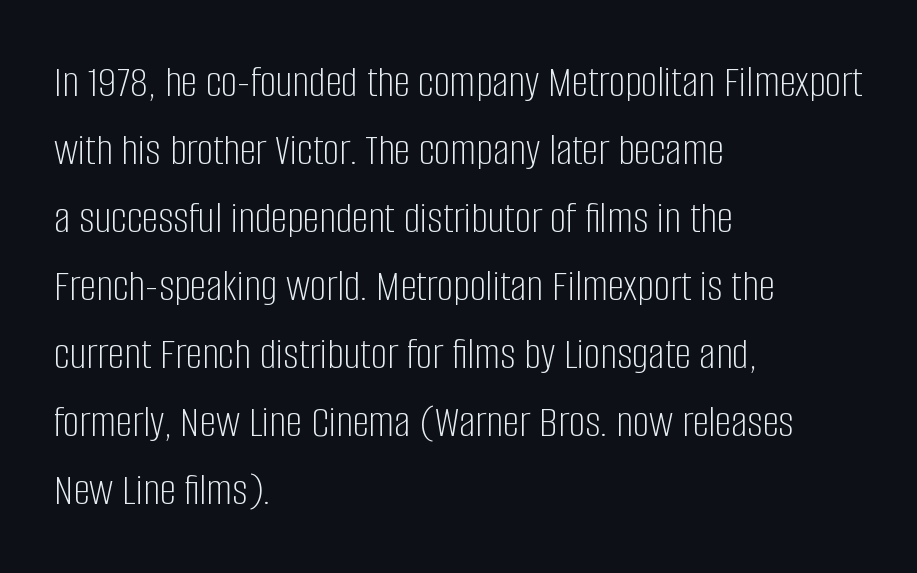
{"serif": "no", "italic": "no", "bold": "no", "weight": "light", "width": "condensed", "stroke_contrast": "low", "x_height": "large", "monospaced": "no", "underline": "no", "align": "left", "line_spacing": "normal", "line_spacing_ratio": 1.48, "letter_spacing": "normal", "letter_spacing_em": 0.0, "glyph_px": 46}
